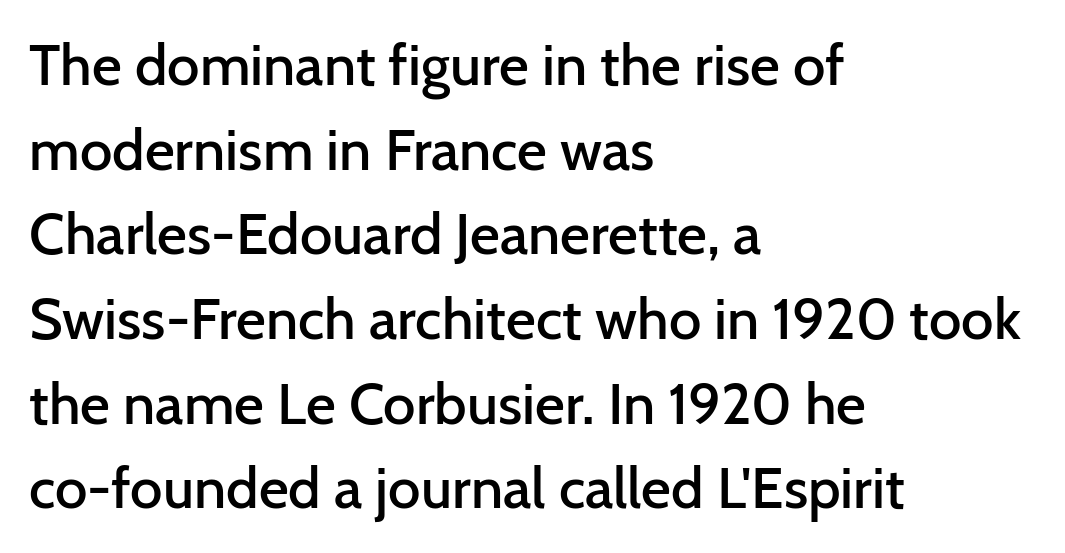
Q: Is the text bold? A: Semi-bold.
Q: Is the text italic (slanted)? A: No, it is upright.
Q: Is the typeface a serif or a sans-serif typeface? A: Sans-serif.
Q: Is the text underlined? A: No.
Q: How is the paragraph aligned? A: Left-aligned.
Q: Is the spacing between letters normal or unusually wide? A: Normal.
Q: Is the spacing between lines tight, normal or loose? A: Normal.
Q: Width (condensed, normal, or wide)? A: Normal.
Q: Stroke contrast? A: Low.
Q: x-height? A: Medium.
Q: Monospaced? A: No.
